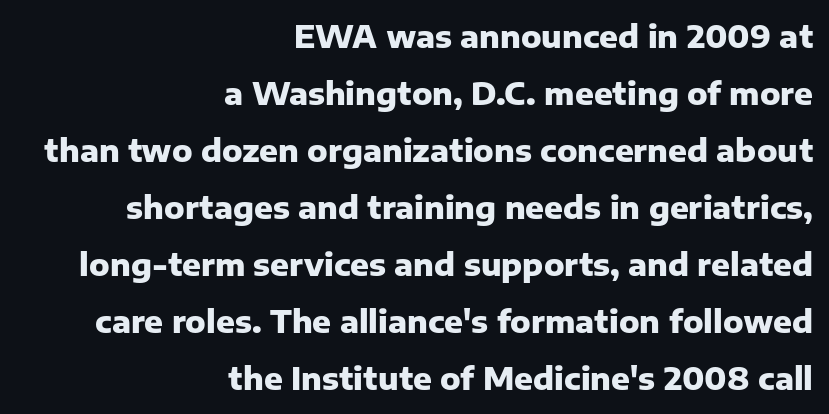
Q: Is the text bold? A: Yes.
Q: Is the text italic (slanted)? A: No, it is upright.
Q: Is the typeface a serif or a sans-serif typeface? A: Sans-serif.
Q: Is the text underlined? A: No.
Q: How is the paragraph aligned? A: Right-aligned.
Q: Is the spacing between letters normal or unusually wide? A: Normal.
Q: Width (condensed, normal, or wide)? A: Normal.
Q: Stroke contrast? A: Low.
Q: x-height? A: Medium.
Q: Monospaced? A: No.
